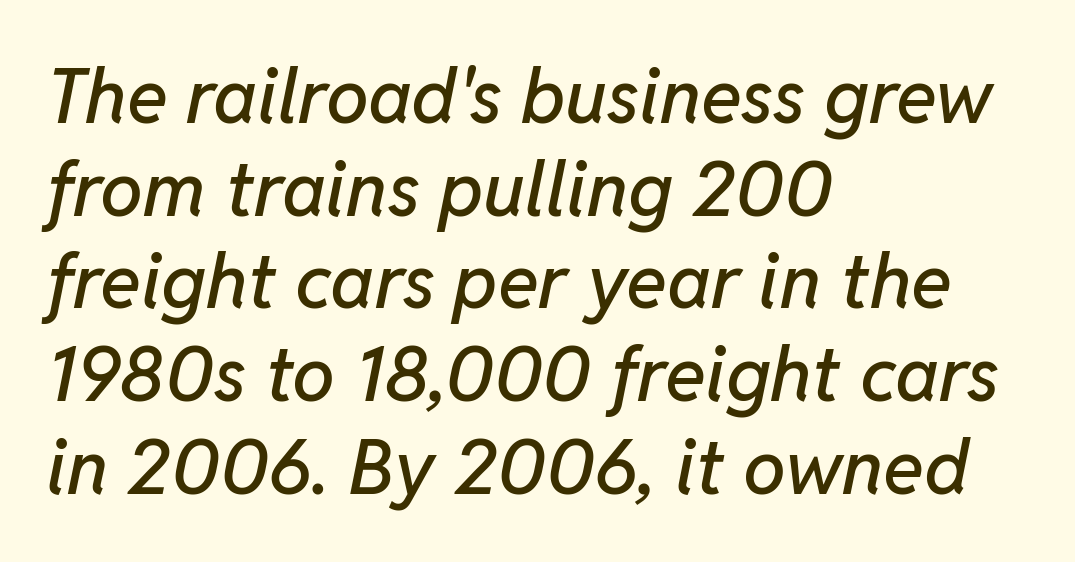
{"italic": "yes", "lean": "right", "slant_degrees": 11, "width": "normal", "stroke_contrast": "low", "x_height": "medium", "monospaced": "no", "underline": "no", "align": "left", "line_spacing_ratio": 1.22, "letter_spacing": "normal", "letter_spacing_em": 0.0, "glyph_px": 76}
